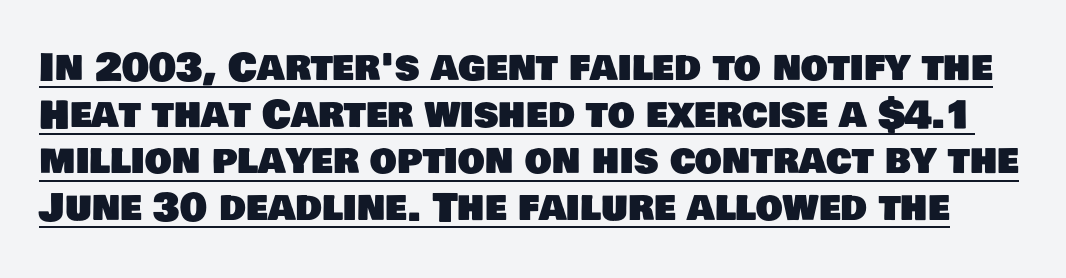
{"serif": "no", "width": "normal", "stroke_contrast": "low", "x_height": "large", "monospaced": "no", "underline": "yes", "line_spacing_ratio": 1.23, "letter_spacing": "normal", "letter_spacing_em": 0.0, "glyph_px": 38}
